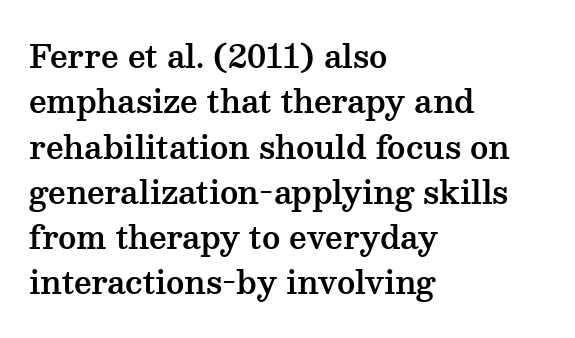
The paragraph has a hard left edge and a soft right edge. Letterform terminals end in serifs throughout the passage. Leading matches the norm, producing a regular column. Characters follow at the spacing the type designer built in. The space directly below the letters is spotless. Character widths vary here, with narrow letters taking less room than wide ones.
